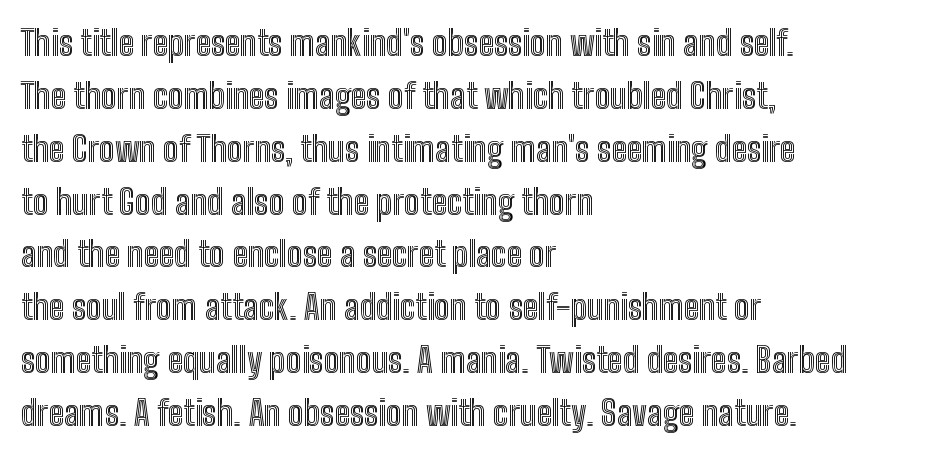
{"italic": "no", "width": "condensed", "x_height": "medium", "monospaced": "no", "underline": "no", "align": "left", "line_spacing": "normal", "line_spacing_ratio": 1.51, "letter_spacing": "normal", "letter_spacing_em": 0.0, "glyph_px": 35}
